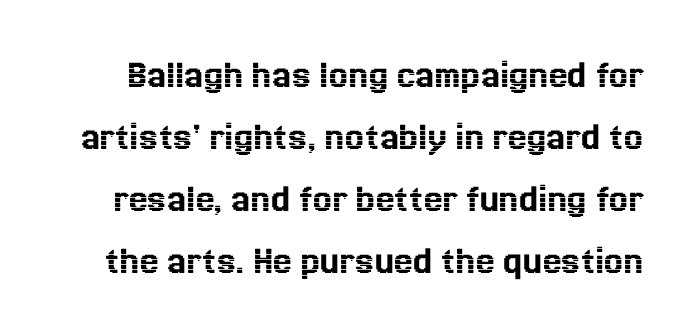
The image shows 42 px text type, upright; set normal line spacing (1.48x), normal letter spacing, not underlined; a medium x-height.
